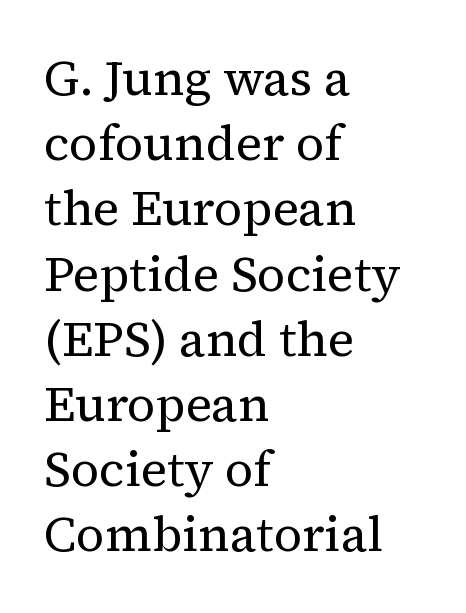
The image shows 49 px regular-weight serif type, upright; set left-aligned, normal line spacing (1.33x), normal letter spacing, not underlined; medium stroke contrast and a medium x-height.
